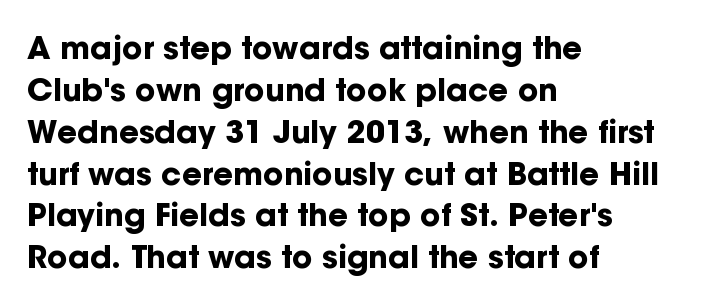
{"serif": "no", "italic": "no", "bold": "yes", "weight": "bold", "width": "normal", "stroke_contrast": "low", "x_height": "medium", "monospaced": "no", "underline": "no", "align": "left", "line_spacing": "normal", "line_spacing_ratio": 1.35, "letter_spacing": "normal", "letter_spacing_em": 0.0, "glyph_px": 31}
